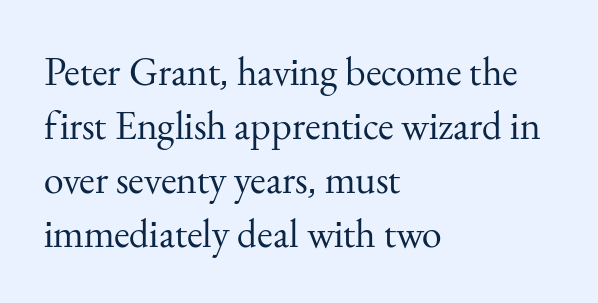
{"serif": "yes", "italic": "no", "bold": "no", "weight": "regular", "width": "normal", "stroke_contrast": "medium", "x_height": "small", "monospaced": "no", "underline": "no", "align": "left", "line_spacing": "normal", "line_spacing_ratio": 1.35, "letter_spacing": "normal", "letter_spacing_em": 0.0, "glyph_px": 40}
